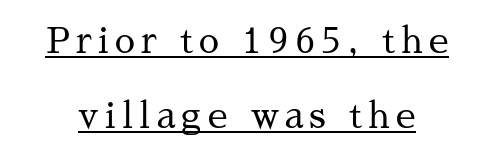
Q: Is the text bold? A: No.
Q: Is the text italic (slanted)? A: No, it is upright.
Q: Is the typeface a serif or a sans-serif typeface? A: Serif.
Q: Is the text underlined? A: Yes.
Q: Is the spacing between lines tight, normal or loose? A: Loose.
Q: Width (condensed, normal, or wide)? A: Normal.
Q: Stroke contrast? A: Medium.
Q: x-height? A: Medium.
Q: Monospaced? A: No.
